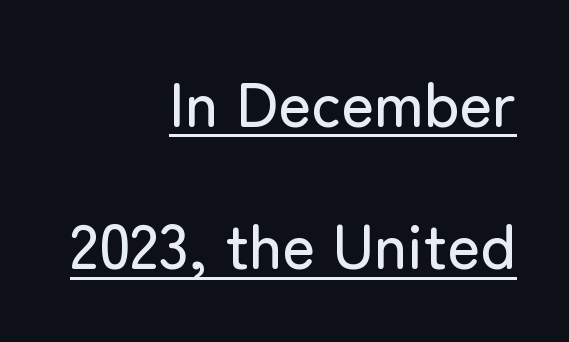
Q: Is the text italic (slanted)? A: No, it is upright.
Q: Is the typeface a serif or a sans-serif typeface? A: Sans-serif.
Q: Is the text underlined? A: Yes.
Q: How is the paragraph aligned? A: Right-aligned.
Q: Is the spacing between letters normal or unusually wide? A: Normal.
Q: Is the spacing between lines tight, normal or loose? A: Loose.
Q: Width (condensed, normal, or wide)? A: Normal.
Q: Stroke contrast? A: Low.
Q: x-height? A: Medium.
Q: Monospaced? A: No.
